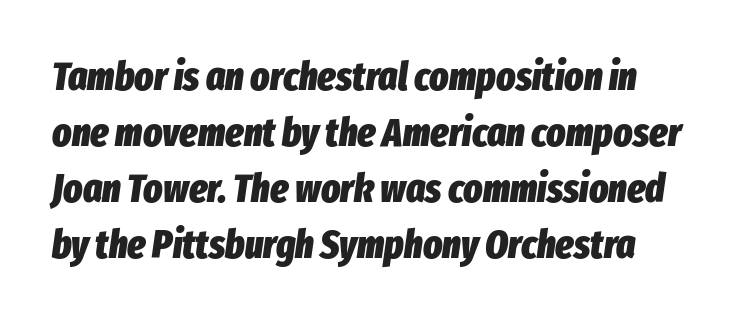
The image shows 40 px heavy, condensed type, italic (leaning right); set normal line spacing (1.4x), normal letter spacing, not underlined; low stroke contrast and a medium x-height.
